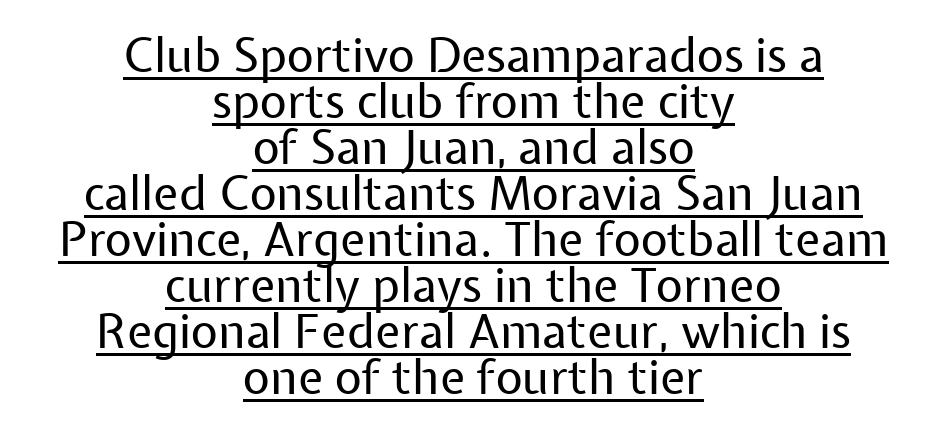
Nothing unusual about the tracking: characters are spaced as the font intends. This is sans-serif lettering, the kind often seen on screens and signage. Notice how the stems are strictly vertical — no italics here. A typographer would call this underscored text.
